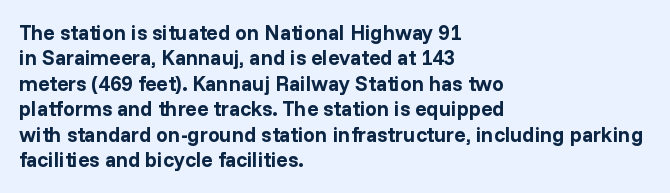
Q: Is the text bold? A: Yes.
Q: Is the text italic (slanted)? A: No, it is upright.
Q: Is the text underlined? A: No.
Q: How is the paragraph aligned? A: Left-aligned.
Q: Is the spacing between letters normal or unusually wide? A: Normal.
